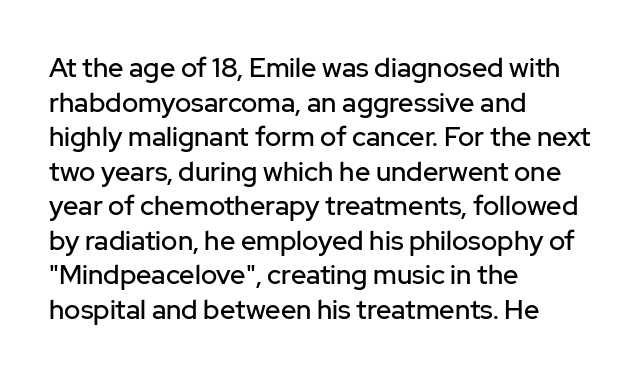
Q: Is the text italic (slanted)? A: No, it is upright.
Q: Is the text underlined? A: No.
Q: How is the paragraph aligned? A: Left-aligned.
Q: Is the spacing between letters normal or unusually wide? A: Normal.
Q: Is the spacing between lines tight, normal or loose? A: Normal.
